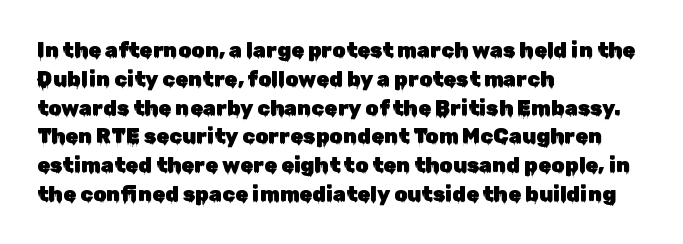
Q: Is the text italic (slanted)? A: No, it is upright.
Q: Is the text underlined? A: No.
Q: How is the paragraph aligned? A: Left-aligned.
Q: Is the spacing between letters normal or unusually wide? A: Normal.
Q: Is the spacing between lines tight, normal or loose? A: Normal.
